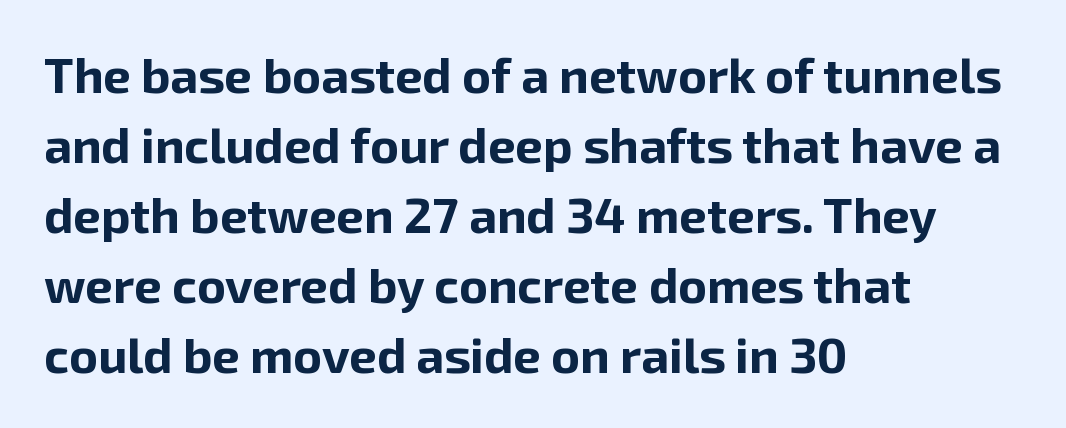
The rendering uses natural spacing where letterforms have individual widths. Is this a sans? Yes — the strokes have no serifs. In terms of posture, this sample is upright. The ragged edge is on the right, which tells us the setting is flush left. Here the glyphs are tracked normally, forming tight word shapes.
